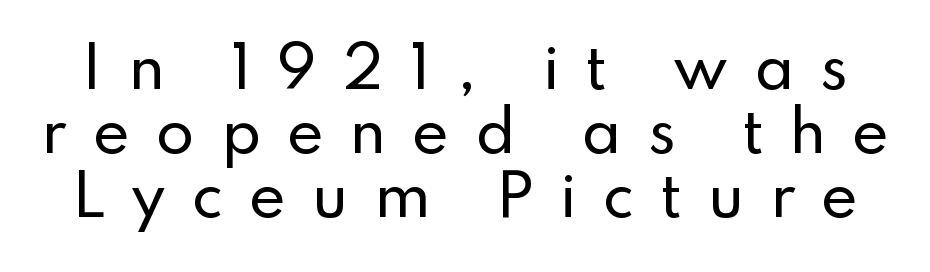
{"serif": "no", "italic": "no", "width": "normal", "stroke_contrast": "low", "x_height": "small", "monospaced": "no", "underline": "no", "line_spacing": "tight", "line_spacing_ratio": 1.14, "letter_spacing": "wide", "letter_spacing_em": 0.46, "glyph_px": 56}
